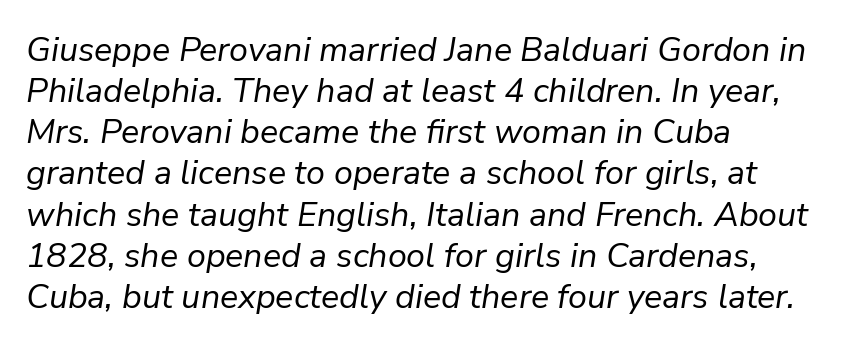
{"italic": "yes", "lean": "right", "slant_degrees": 9, "bold": "no", "weight": "regular", "width": "normal", "stroke_contrast": "low", "x_height": "medium", "monospaced": "no", "underline": "no", "align": "left", "line_spacing_ratio": 1.21, "letter_spacing": "normal", "letter_spacing_em": 0.0, "glyph_px": 34}
